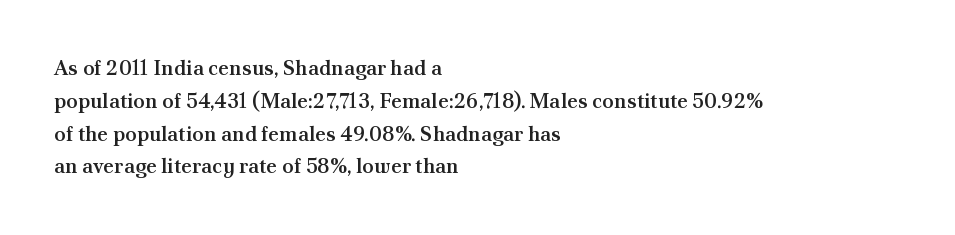
The image shows 21 px text type, upright; set left-aligned, normal line spacing (1.56x), normal letter spacing, not underlined.
